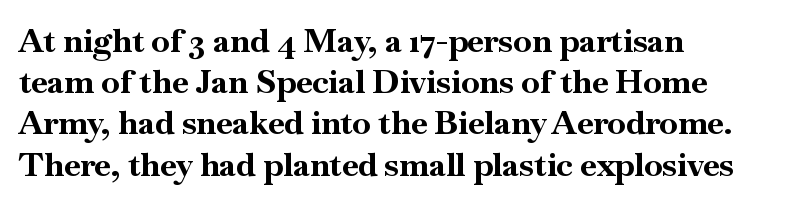
The image shows 33 px bold serif type, upright; set left-aligned, normal line spacing (1.25x), normal letter spacing, not underlined; high stroke contrast and a small x-height.
